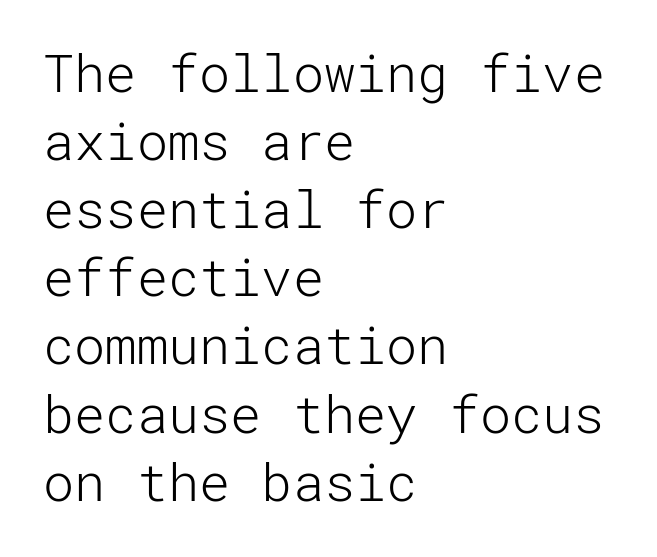
Observe the ordinary spacing: letters are neighbours, not strangers. A bare baseline throughout the passage. A sans-serif font was chosen for this passage. Vertical strokes here are truly vertical. A student would call this left alignment; a typographer would say flush left, rag right.
